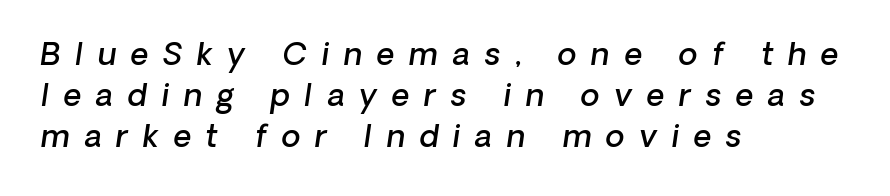
Q: Is the text bold? A: Semi-bold.
Q: Is the text italic (slanted)? A: Yes, it leans right by about 8 degrees.
Q: Is the text underlined? A: No.
Q: How is the paragraph aligned? A: Left-aligned.
Q: Is the spacing between letters normal or unusually wide? A: Unusually wide.
Q: Is the spacing between lines tight, normal or loose? A: Normal.
Q: Width (condensed, normal, or wide)? A: Normal.
Q: Stroke contrast? A: Low.
Q: x-height? A: Medium.
Q: Monospaced? A: No.
